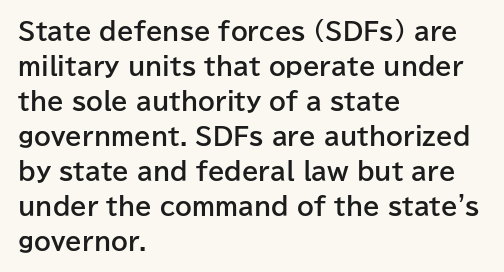
A classic flush-left, rag-right setting is used for this passage. The strokes are fattened all the way to bold. Plain, unruled lines of type. Tracking value appears to be zero — textbook default spacing.
